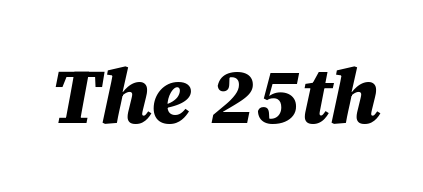
{"italic": "yes", "lean": "right", "slant_degrees": 12, "bold": "yes", "weight": "heavy", "width": "normal", "stroke_contrast": "medium", "x_height": "large", "monospaced": "no", "underline": "no", "letter_spacing": "normal", "letter_spacing_em": 0.0, "glyph_px": 78}
